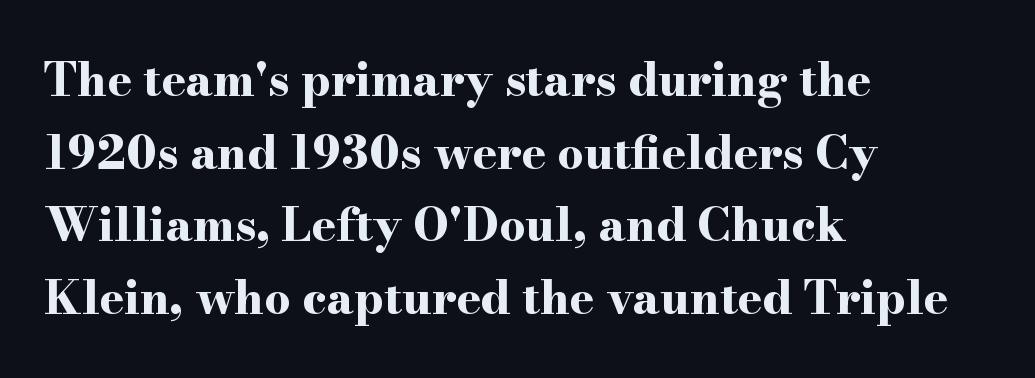
Q: Is the text bold? A: Yes.
Q: Is the text italic (slanted)? A: No, it is upright.
Q: Is the typeface a serif or a sans-serif typeface? A: Serif.
Q: Is the text underlined? A: No.
Q: How is the paragraph aligned? A: Left-aligned.
Q: Is the spacing between letters normal or unusually wide? A: Normal.
Q: Is the spacing between lines tight, normal or loose? A: Normal.
Q: Width (condensed, normal, or wide)? A: Wide.
Q: Stroke contrast? A: High.
Q: x-height? A: Small.
Q: Monospaced? A: No.
